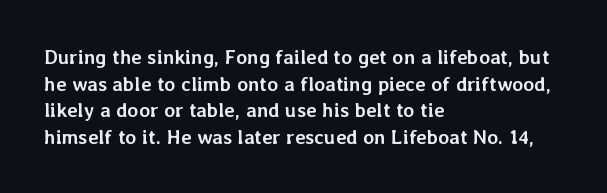
The typography opts for an upright posture over an oblique one. A classic flush-left, rag-right setting is used for this passage. Words appear dense and cohesive because spacing is normal. A full-strength bold gives these letters their thick strokes. Rule under the text: the space is simply empty.
